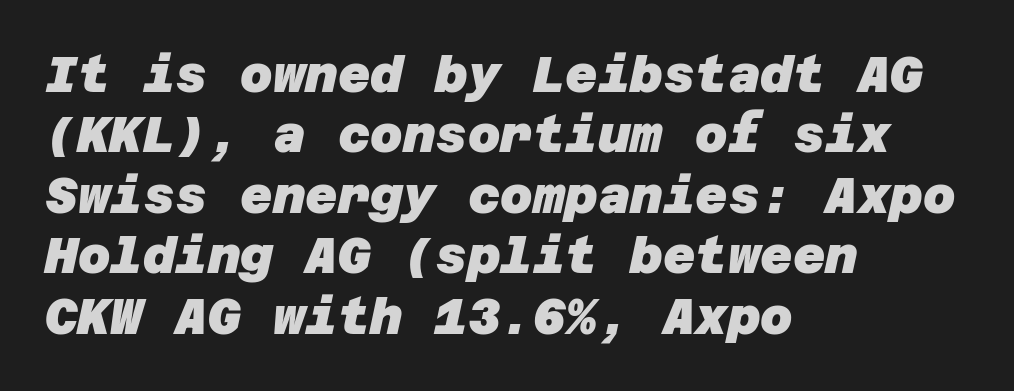
The image shows 50 px heavy sans-serif type; set left-aligned, line spacing 1.21x, normal letter spacing, not underlined; low stroke contrast and a large x-height.
